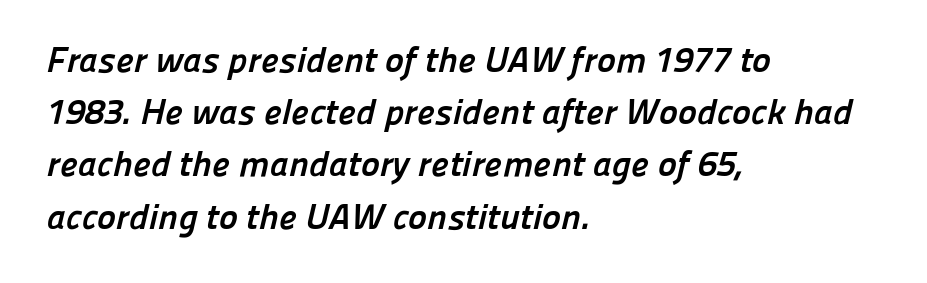
Strong, thick strokes mark this as bold type. Lines of text with bare space underneath. The letterforms sit shoulder to shoulder at normal distance. Teacher's note: observe the even left margin — that is flush-left alignment.
